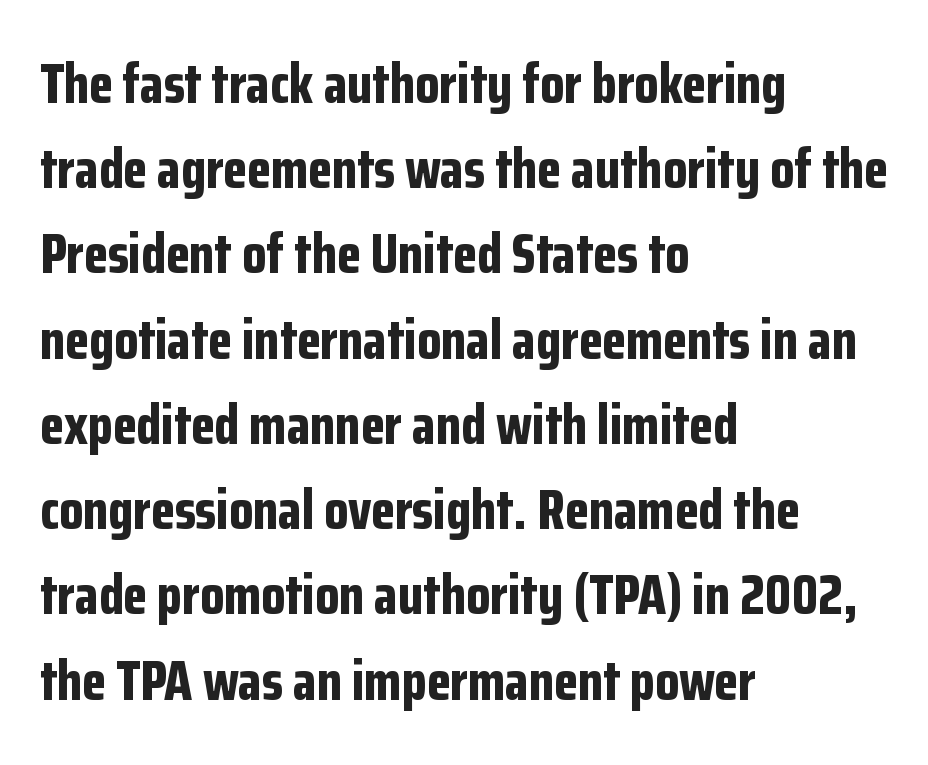
Q: Is the text bold? A: Yes.
Q: Is the text italic (slanted)? A: No, it is upright.
Q: Is the typeface a serif or a sans-serif typeface? A: Sans-serif.
Q: Is the text underlined? A: No.
Q: How is the paragraph aligned? A: Left-aligned.
Q: Is the spacing between letters normal or unusually wide? A: Normal.
Q: Is the spacing between lines tight, normal or loose? A: Normal.
Q: Width (condensed, normal, or wide)? A: Condensed.
Q: Stroke contrast? A: Low.
Q: x-height? A: Medium.
Q: Monospaced? A: No.
